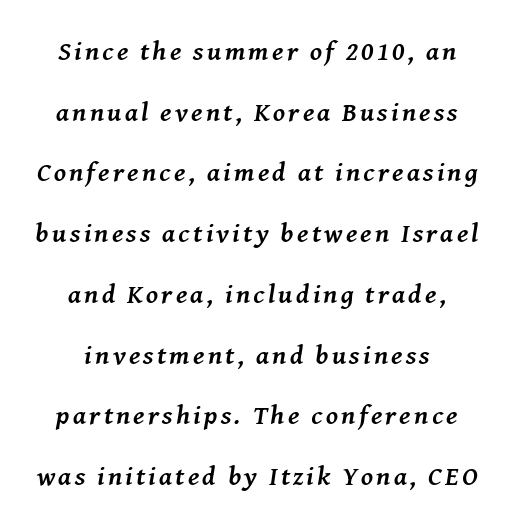
The image shows 27 px bold type, italic (leaning right); set centered, loose line spacing (2.25x), not underlined.
